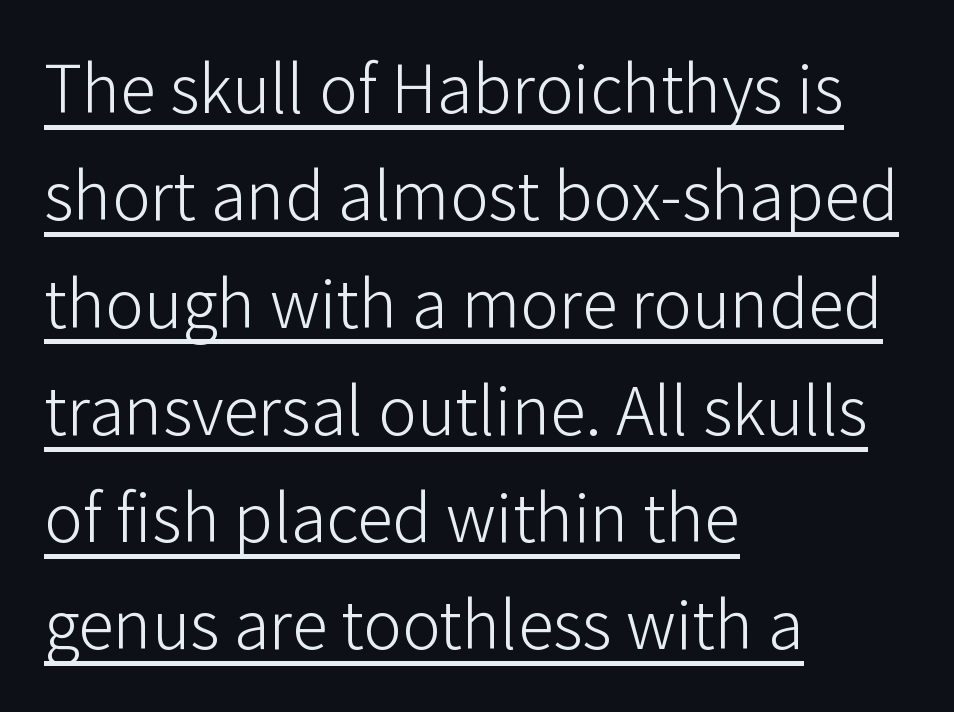
The image shows 72 px light sans-serif type, upright; set left-aligned, normal line spacing (1.49x), normal letter spacing, underlined; low stroke contrast and a medium x-height.
